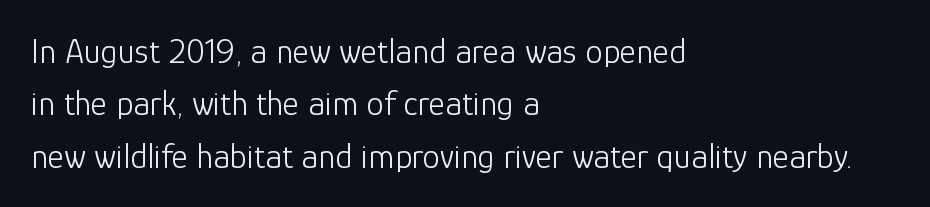
Q: Is the text bold? A: No.
Q: Is the text italic (slanted)? A: No, it is upright.
Q: Is the typeface a serif or a sans-serif typeface? A: Sans-serif.
Q: Is the text underlined? A: No.
Q: How is the paragraph aligned? A: Left-aligned.
Q: Is the spacing between letters normal or unusually wide? A: Normal.
Q: Is the spacing between lines tight, normal or loose? A: Normal.
Q: Width (condensed, normal, or wide)? A: Normal.
Q: Stroke contrast? A: Low.
Q: x-height? A: Medium.
Q: Monospaced? A: No.
